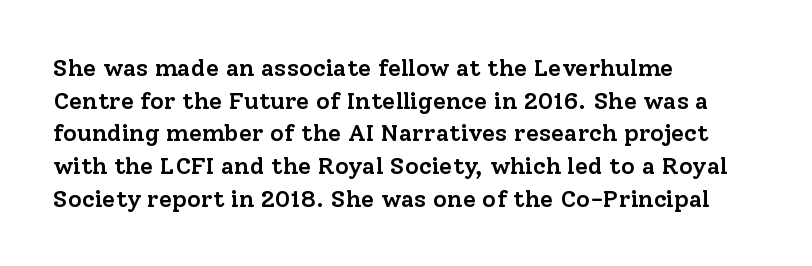
One glance says typical: line gaps are just what's usual. Tracking value appears to be zero — textbook default spacing. Tall strokes in this sample are plumb rather than angled. Firm but not heavy-handed strokes: this text is semibold.
